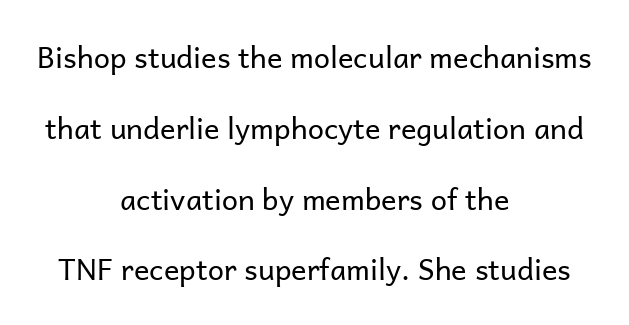
{"serif": "no", "italic": "no", "bold": "no", "weight": "regular", "width": "normal", "stroke_contrast": "low", "x_height": "medium", "monospaced": "no", "underline": "no", "align": "center", "line_spacing": "loose", "line_spacing_ratio": 2.44, "letter_spacing": "normal", "letter_spacing_em": 0.0, "glyph_px": 29}
